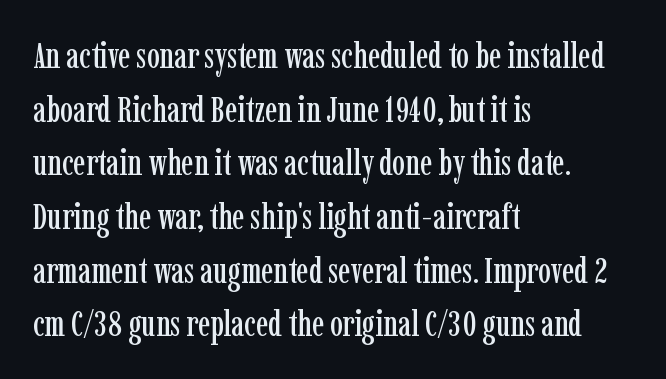
{"serif": "yes", "italic": "no", "width": "condensed", "stroke_contrast": "low", "x_height": "medium", "monospaced": "no", "underline": "no", "align": "left", "line_spacing": "normal", "line_spacing_ratio": 1.49, "letter_spacing": "normal", "letter_spacing_em": 0.0, "glyph_px": 36}
